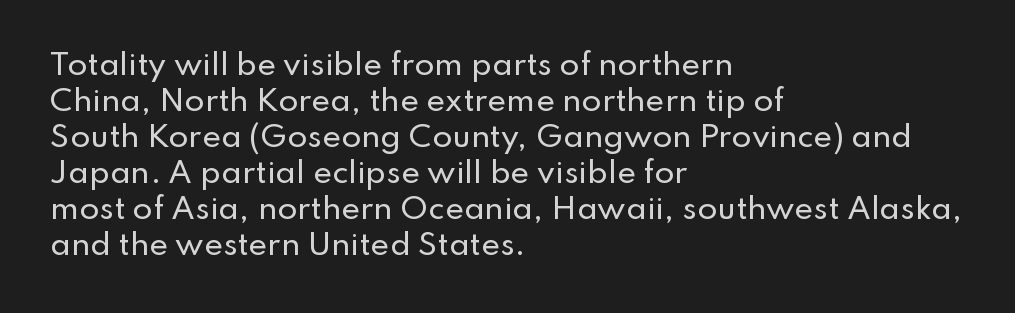
{"serif": "no", "italic": "no", "width": "normal", "stroke_contrast": "low", "x_height": "small", "monospaced": "no", "underline": "no", "align": "left", "line_spacing_ratio": 1.24, "letter_spacing": "normal", "letter_spacing_em": 0.0, "glyph_px": 29}
